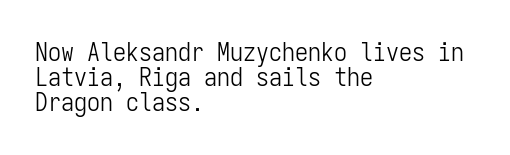
{"italic": "no", "bold": "no", "underline": "no", "align": "left", "line_spacing": "tight", "line_spacing_ratio": 0.97, "letter_spacing": "normal", "letter_spacing_em": 0.0, "glyph_px": 26}
